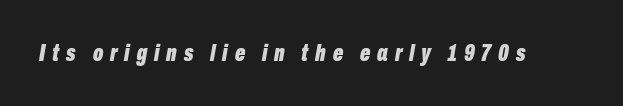
Q: Is the text bold? A: Yes.
Q: Is the text italic (slanted)? A: Yes, it leans right by about 10 degrees.
Q: Is the text underlined? A: No.
Q: Is the spacing between letters normal or unusually wide? A: Unusually wide.
